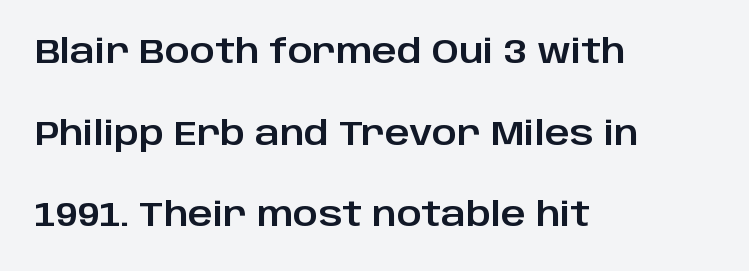
{"serif": "no", "italic": "no", "width": "normal", "stroke_contrast": "low", "x_height": "large", "monospaced": "no", "underline": "no", "align": "left", "line_spacing": "loose", "line_spacing_ratio": 2.4, "letter_spacing": "normal", "letter_spacing_em": 0.0, "glyph_px": 34}
